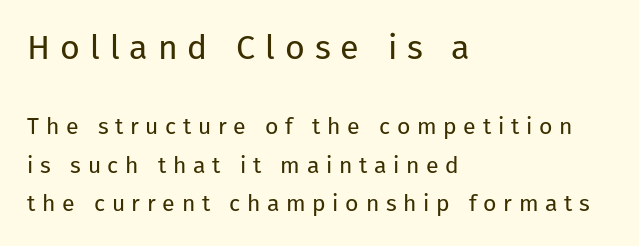
Q: Is the text bold? A: No.
Q: Is the text italic (slanted)? A: No, it is upright.
Q: Is the typeface a serif or a sans-serif typeface? A: Sans-serif.
Q: Is the text underlined? A: No.
Q: How is the paragraph aligned? A: Left-aligned.
Q: Is the spacing between letters normal or unusually wide? A: Unusually wide.
Q: Is the spacing between lines tight, normal or loose? A: Normal.
Q: Which block of text is set in a larger size, the first (top) or the second (bottom)? A: The first (top) one.
Q: Width (condensed, normal, or wide)? A: Normal.
Q: Stroke contrast? A: Low.
Q: x-height? A: Medium.
Q: Monospaced? A: No.
